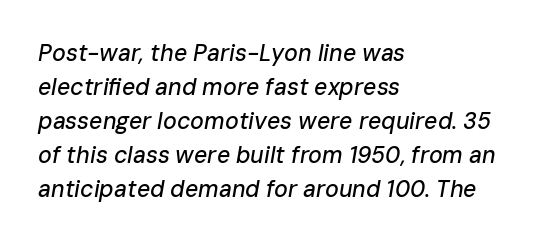
Slanted lettering throughout. This sample is left-justified, so line endings fall wherever the words run out. Lines of text with bare space underneath. This rendering leaves character spacing at its baseline value. The leading is moderate, giving the passage an even texture.
